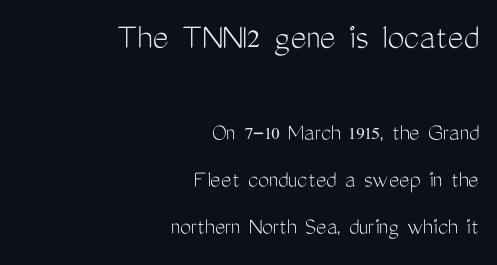
The image shows 38 px light, condensed sans-serif type, upright; set right-aligned, line spacing 1.88x, normal letter spacing, not underlined; the first (top) block is 1.52x larger; medium stroke contrast and a medium x-height.
